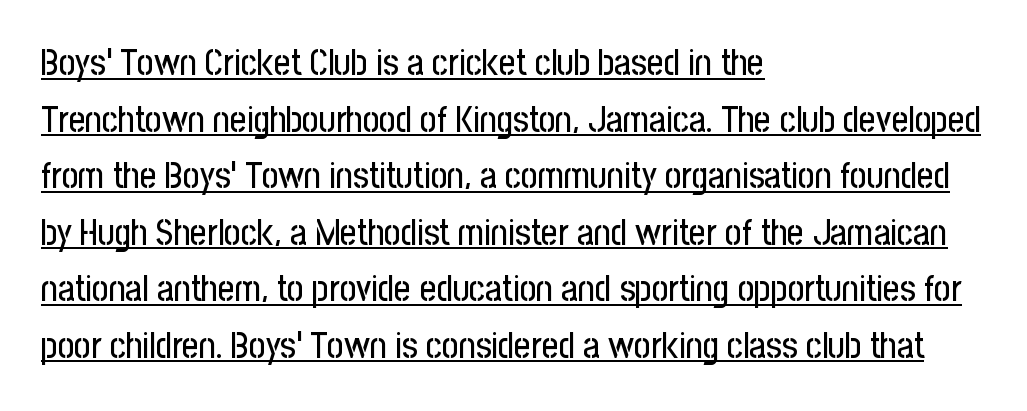
Q: Is the text italic (slanted)? A: No, it is upright.
Q: Is the typeface a serif or a sans-serif typeface? A: Sans-serif.
Q: Is the text underlined? A: Yes.
Q: How is the paragraph aligned? A: Left-aligned.
Q: Is the spacing between letters normal or unusually wide? A: Normal.
Q: Is the spacing between lines tight, normal or loose? A: Normal.
Q: Width (condensed, normal, or wide)? A: Condensed.
Q: Stroke contrast? A: Low.
Q: x-height? A: Medium.
Q: Monospaced? A: No.
